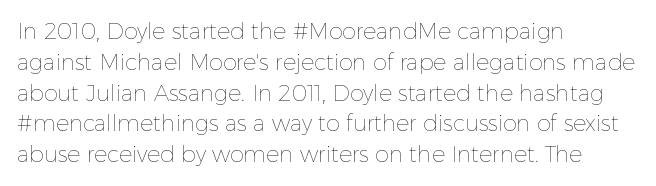
{"italic": "no", "bold": "no", "underline": "no", "align": "left", "line_spacing": "normal", "line_spacing_ratio": 1.4, "letter_spacing": "normal", "letter_spacing_em": 0.0, "glyph_px": 22}
